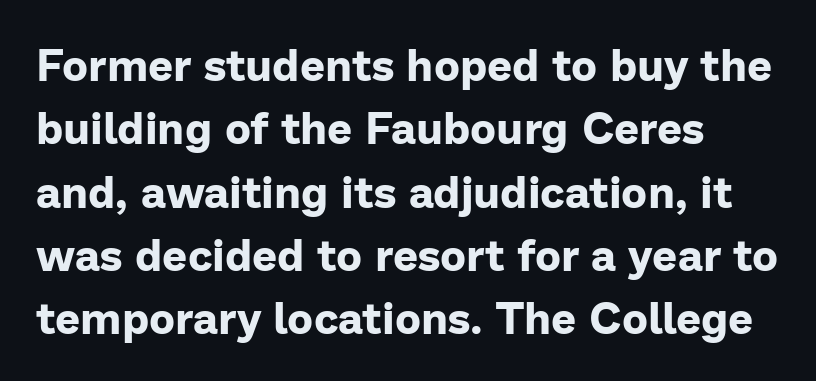
Where is the straight margin? On the left. The lettering holds an erect, upright posture throughout. Note the varied advance widths — an 'i' is clearly narrower than an 'm'. The space beneath each line is pristine and unruled. Check where the strokes stop: nothing finishes them off — pure sans.
